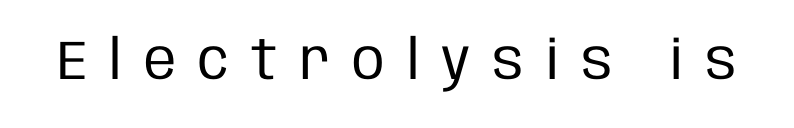
The image shows 55 px regular-weight, condensed sans-serif type, upright; set unusually wide letter spacing (+0.4 em), not underlined; low stroke contrast and a large x-height.
